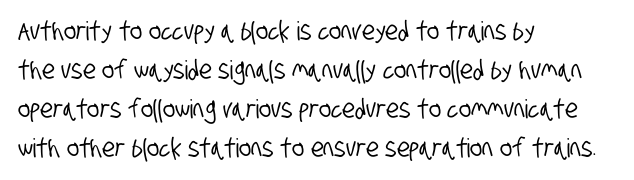
Q: Is the text underlined? A: No.
Q: How is the paragraph aligned? A: Left-aligned.
Q: Is the spacing between letters normal or unusually wide? A: Normal.
Q: Is the spacing between lines tight, normal or loose? A: Normal.
